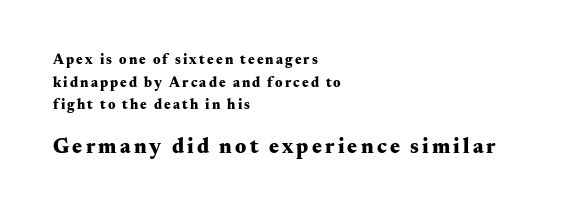
Q: Is the text bold? A: Yes.
Q: Is the text italic (slanted)? A: No, it is upright.
Q: Is the text underlined? A: No.
Q: How is the paragraph aligned? A: Left-aligned.
Q: Is the spacing between lines tight, normal or loose? A: Normal.
Q: Which block of text is set in a larger size, the first (top) or the second (bottom)? A: The second (bottom) one.
